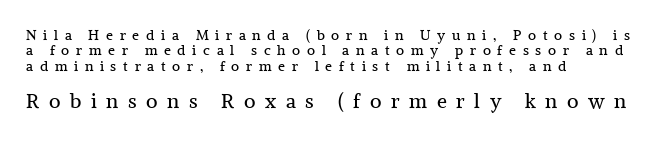
Q: Is the text bold? A: No.
Q: Is the text italic (slanted)? A: No, it is upright.
Q: Is the text underlined? A: No.
Q: How is the paragraph aligned? A: Left-aligned.
Q: Is the spacing between letters normal or unusually wide? A: Unusually wide.
Q: Is the spacing between lines tight, normal or loose? A: Tight.
Q: Which block of text is set in a larger size, the first (top) or the second (bottom)? A: The second (bottom) one.
